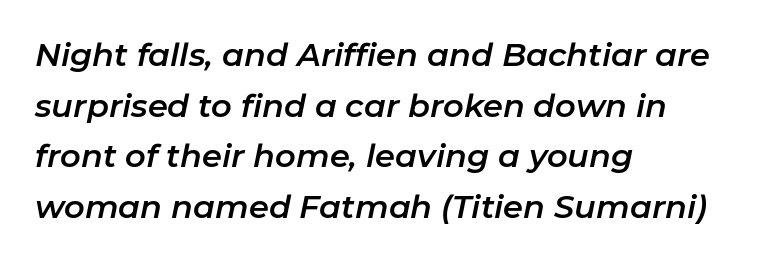
Vertical spacing — default. Typeset ragged right — the left edge is the straight one. Note the varied advance widths — an 'i' is clearly narrower than an 'm'. The face used here is rendered with its standard letterfit. Does the lettering tilt? It does — this is italic. A clean baseline with only descenders dipping below it.
